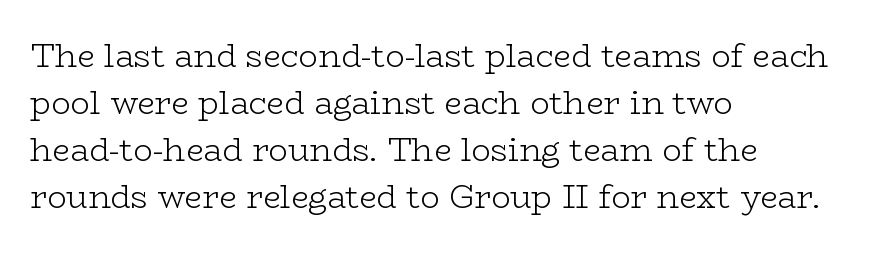
The image shows 32 px light, wide serif type, upright; set left-aligned, normal line spacing (1.47x), normal letter spacing, not underlined; low stroke contrast and a medium x-height.
